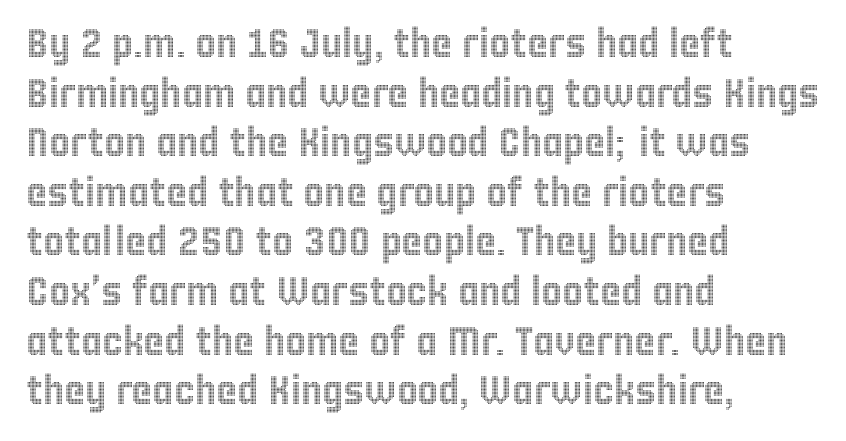
{"italic": "no", "width": "condensed", "x_height": "large", "monospaced": "no", "underline": "no", "align": "left", "line_spacing_ratio": 1.24, "letter_spacing": "normal", "letter_spacing_em": 0.0, "glyph_px": 40}
